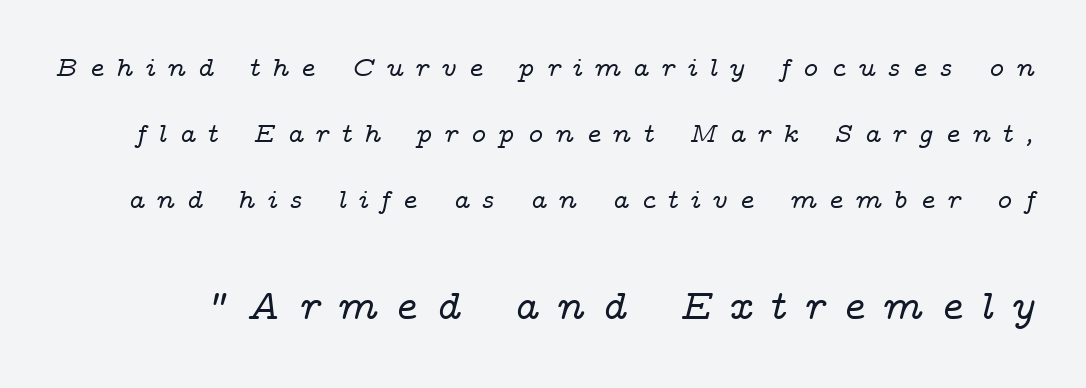
{"serif": "yes", "italic": "yes", "lean": "right", "slant_degrees": 14, "width": "wide", "stroke_contrast": "low", "x_height": "medium", "monospaced": "no", "underline": "no", "line_spacing": "loose", "line_spacing_ratio": 2.35, "letter_spacing": "wide", "letter_spacing_em": 0.41, "larger_block": "second", "size_ratio": 1.5, "glyph_px": 42}
